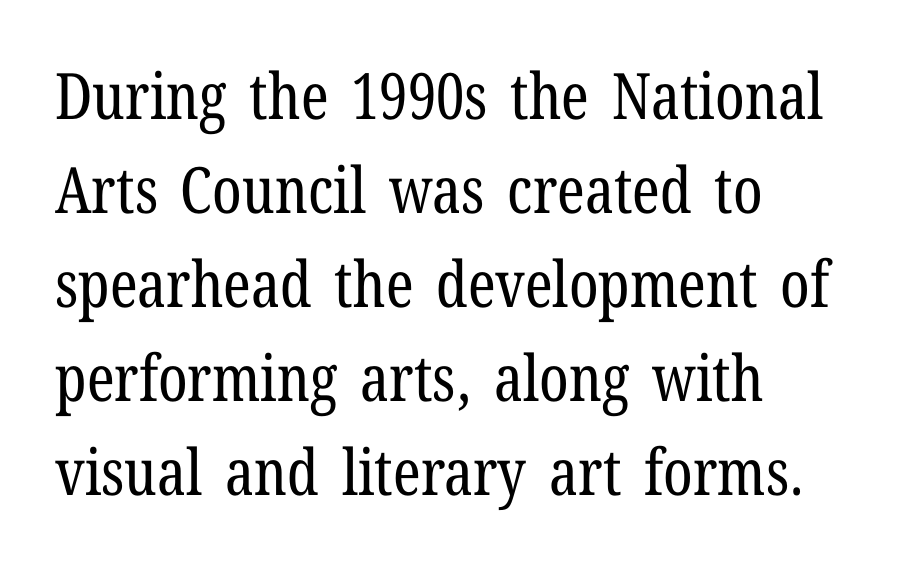
Q: Is the text bold? A: No.
Q: Is the text italic (slanted)? A: No, it is upright.
Q: Is the typeface a serif or a sans-serif typeface? A: Serif.
Q: Is the text underlined? A: No.
Q: How is the paragraph aligned? A: Left-aligned.
Q: Is the spacing between letters normal or unusually wide? A: Normal.
Q: Is the spacing between lines tight, normal or loose? A: Normal.
Q: Width (condensed, normal, or wide)? A: Condensed.
Q: Stroke contrast? A: Low.
Q: x-height? A: Medium.
Q: Monospaced? A: No.
